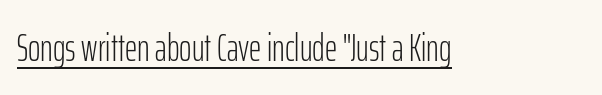
Every character sits straight up, as roman type does. A continuous stroke trails under the words, as in a hyperlink. Stroke mass is kept to a normal reading level or below. Look at the bottom of the vertical strokes: they stop flat, with no serifs. This sample has the flowing, uneven cadence of proportional lettering.
